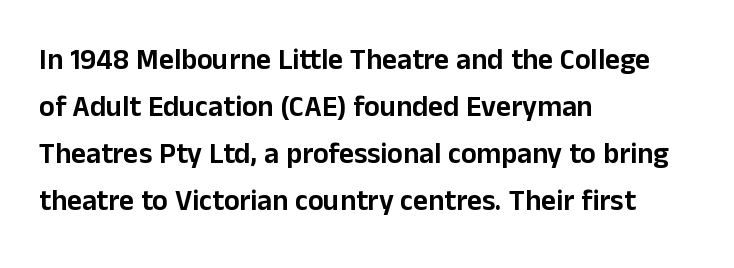
The image shows 29 px sans-serif type, upright; set left-aligned, normal line spacing (1.62x), normal letter spacing, not underlined; low stroke contrast and a medium x-height.
